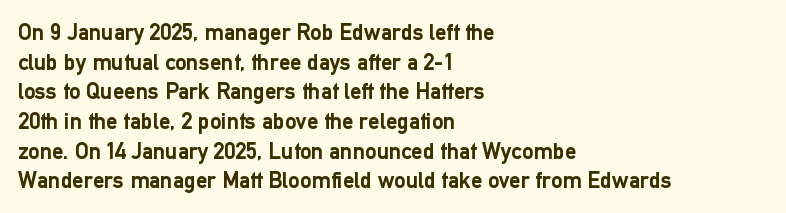
Q: Is the text bold? A: Yes.
Q: Is the text italic (slanted)? A: No, it is upright.
Q: Is the text underlined? A: No.
Q: How is the paragraph aligned? A: Left-aligned.
Q: Is the spacing between letters normal or unusually wide? A: Normal.
Q: Is the spacing between lines tight, normal or loose? A: Normal.
